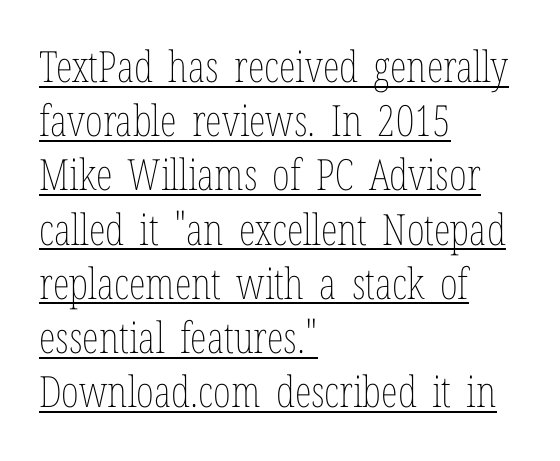
Q: Is the text bold? A: No.
Q: Is the text italic (slanted)? A: No, it is upright.
Q: Is the text underlined? A: Yes.
Q: How is the paragraph aligned? A: Left-aligned.
Q: Is the spacing between letters normal or unusually wide? A: Normal.
Q: Is the spacing between lines tight, normal or loose? A: Normal.
Q: Width (condensed, normal, or wide)? A: Condensed.
Q: Stroke contrast? A: Low.
Q: x-height? A: Medium.
Q: Monospaced? A: No.
